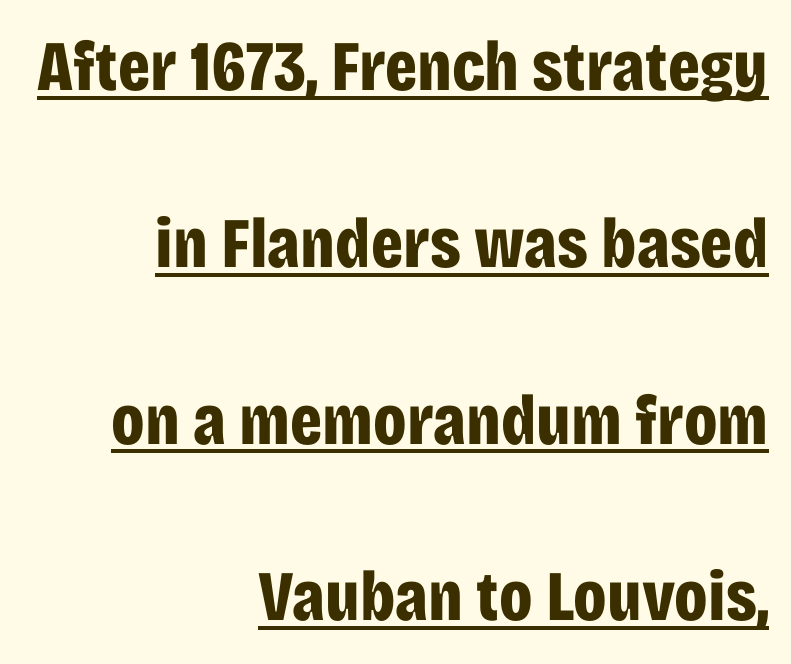
Does the weight exceed regular? Yes, all the way to bold. Is there an underline? Yes — a line sits under the letters. How are the letters spaced? Ordinarily, with no added tracking. Caption: multi-line text, flush right, ragged left. In terms of leading, this rendering errs on the spacious side.
